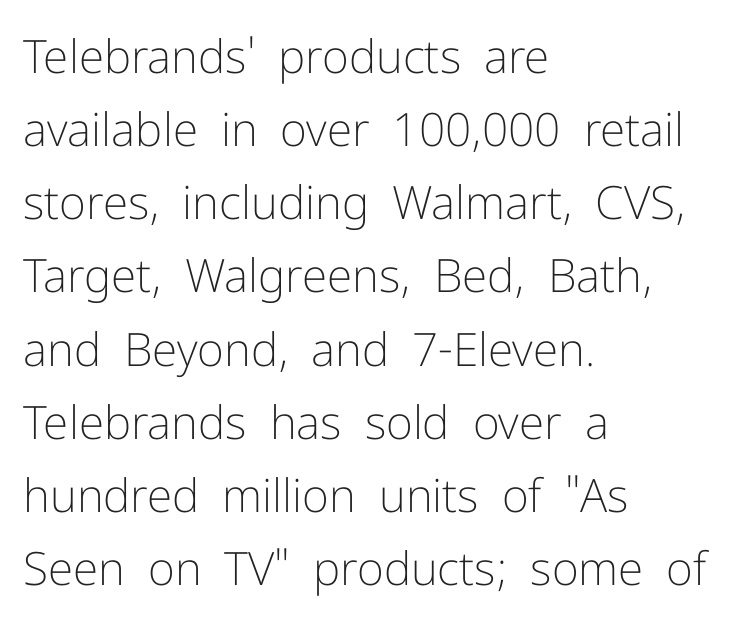
The face used here is proportionally spaced, like ordinary book or web type. Here the glyphs are tracked normally, forming tight word shapes. Interline gaps are of average width in this sample. In terms of posture, this sample is upright.
